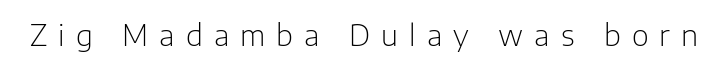
The image shows 29 px light sans-serif type, upright; set unusually wide letter spacing (+0.38 em), not underlined; low stroke contrast and a medium x-height.
